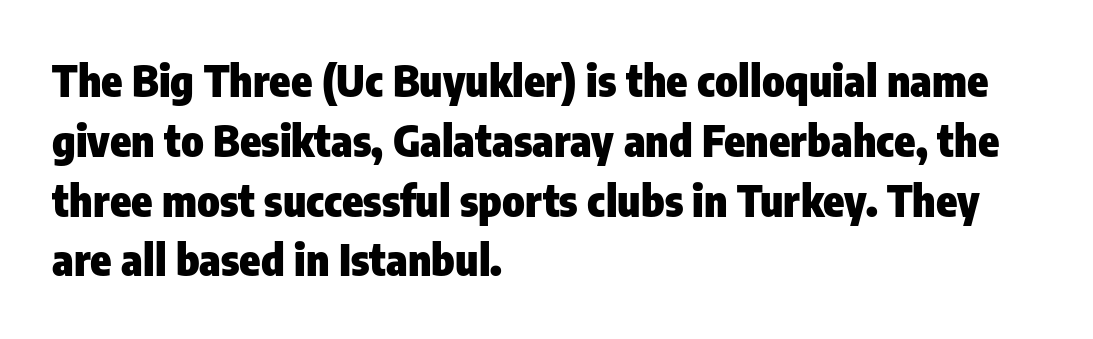
Is there much room between lines? A standard amount, neither cramped nor airy. The passage shown is typeset with a sans-serif family. You can tell it's not italic because the verticals are truly vertical. The passage shown has conventional tracking throughout. These lines are rendered in a variable-pitch font. The gap between lines stays unmarked.
